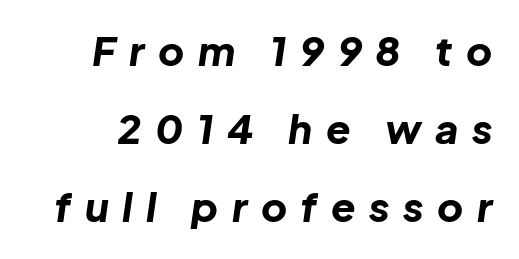
A typesetter would call this proportional, since set widths differ per character. Every character sits at an angle, as italics do. Strong, thick strokes mark this as bold type. These lines stand farther apart than default settings would place them. Students, note that the glyphs here are deliberately spaced far apart. Any mark beneath the type? The region is blank.
